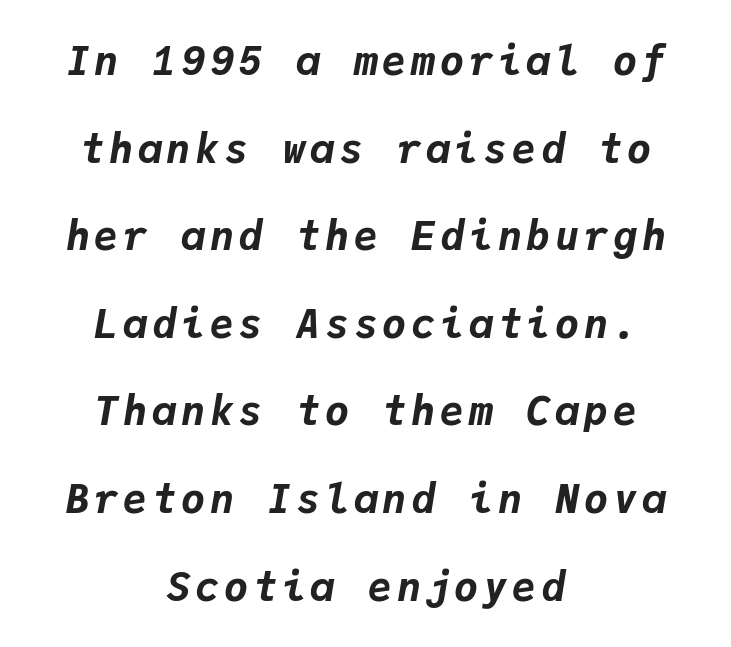
Leading: increased. Notice how the stems are inclined rather than vertical — that's the hallmark of italics. Only glyphs here, with clear space below each row. Reading down the block, each line starts at a different indent, mirrored at its end. Does the weight exceed regular? Yes, all the way to bold.
